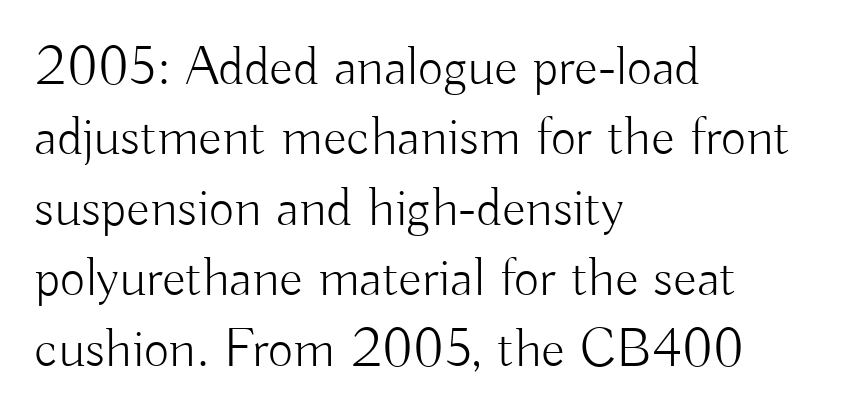
Q: Is the text bold? A: No.
Q: Is the text italic (slanted)? A: No, it is upright.
Q: Is the typeface a serif or a sans-serif typeface? A: Sans-serif.
Q: Is the text underlined? A: No.
Q: How is the paragraph aligned? A: Left-aligned.
Q: Is the spacing between letters normal or unusually wide? A: Normal.
Q: Is the spacing between lines tight, normal or loose? A: Normal.
Q: Width (condensed, normal, or wide)? A: Normal.
Q: Stroke contrast? A: Low.
Q: x-height? A: Small.
Q: Monospaced? A: No.
